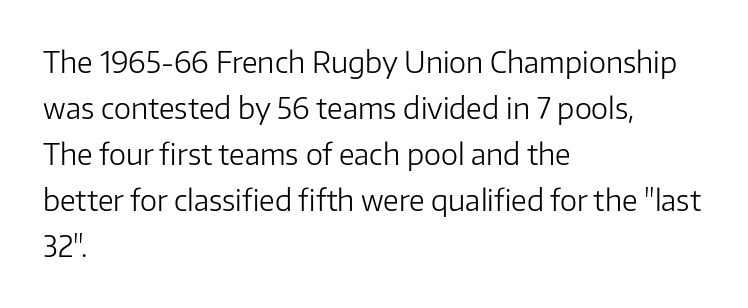
Q: Is the text bold? A: No.
Q: Is the text italic (slanted)? A: No, it is upright.
Q: Is the typeface a serif or a sans-serif typeface? A: Sans-serif.
Q: Is the text underlined? A: No.
Q: How is the paragraph aligned? A: Left-aligned.
Q: Is the spacing between letters normal or unusually wide? A: Normal.
Q: Is the spacing between lines tight, normal or loose? A: Normal.
Q: Width (condensed, normal, or wide)? A: Normal.
Q: Stroke contrast? A: Low.
Q: x-height? A: Medium.
Q: Monospaced? A: No.
